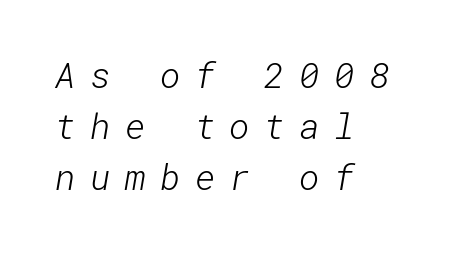
{"serif": "no", "bold": "no", "weight": "light", "width": "normal", "stroke_contrast": "low", "x_height": "medium", "underline": "no", "align": "left", "line_spacing": "normal", "line_spacing_ratio": 1.46, "letter_spacing": "wide", "letter_spacing_em": 0.41, "glyph_px": 35}
